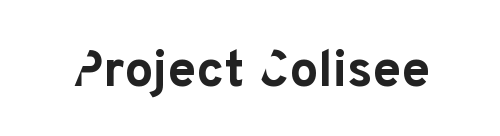
Think of a printed novel: that variable character pitch is what you see here. The specimen omits any rule beneath the text block's lines. Summary of weight: heavy, a full bold. Italic: no, the glyphs are upright roman.
